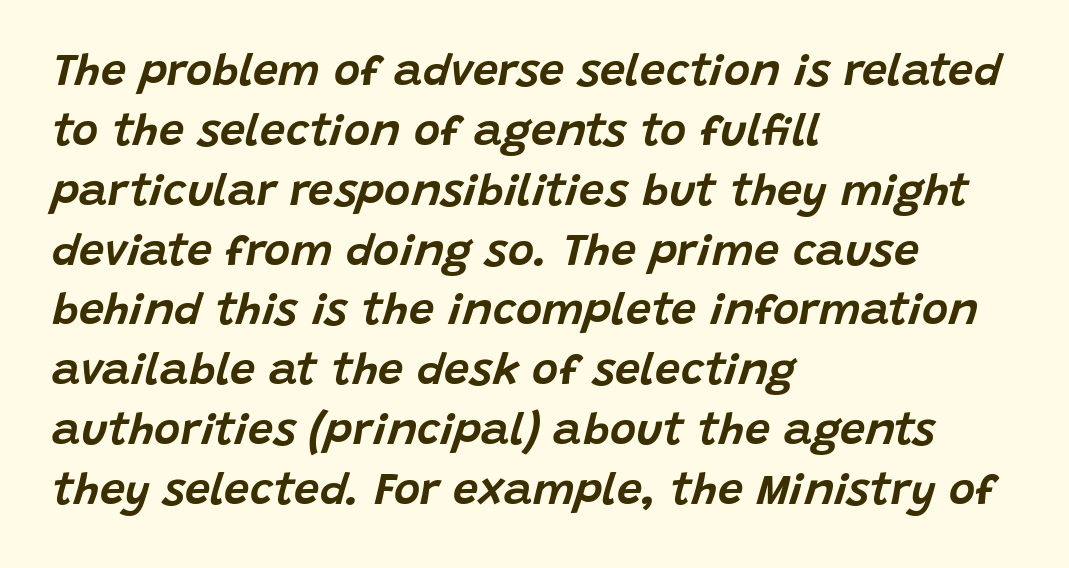
The image shows 45 px text type, italic (leaning right); set left-aligned, normal line spacing (1.33x), normal letter spacing, not underlined; low stroke contrast and a large x-height.
